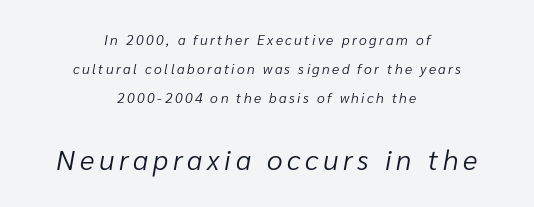
{"italic": "yes", "lean": "right", "slant_degrees": 10, "bold": "no", "weight": "light", "width": "normal", "stroke_contrast": "low", "x_height": "medium", "monospaced": "no", "underline": "no", "align": "center", "line_spacing": "loose", "line_spacing_ratio": 2.08, "larger_block": "second", "size_ratio": 2.0, "glyph_px": 28}
